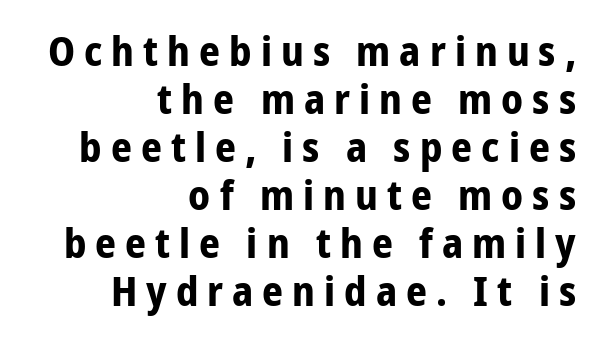
The characters display no serif detailing; their extremities are plain. If you drew a ruler down the right edge, every line would touch it. Rendered with straight, roman letterforms. Students, this is bold: see how much ink each stroke carries. A clean baseline with only descenders dipping below it.
